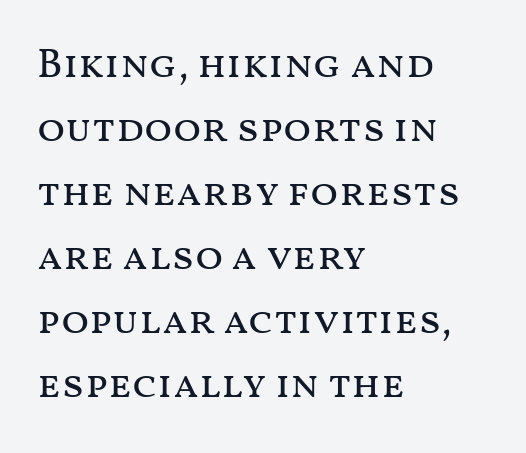
{"italic": "no", "bold": "no", "weight": "regular", "width": "wide", "stroke_contrast": "medium", "x_height": "medium", "monospaced": "no", "underline": "no", "align": "left", "line_spacing": "normal", "line_spacing_ratio": 1.56, "letter_spacing": "normal", "letter_spacing_em": 0.0, "glyph_px": 41}
